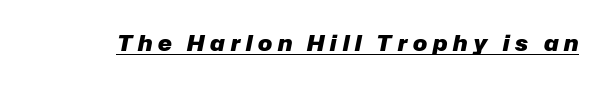
Q: Is the text bold? A: Yes.
Q: Is the text italic (slanted)? A: Yes, it leans right by about 12 degrees.
Q: Is the text underlined? A: Yes.
Q: Is the spacing between letters normal or unusually wide? A: Unusually wide.
